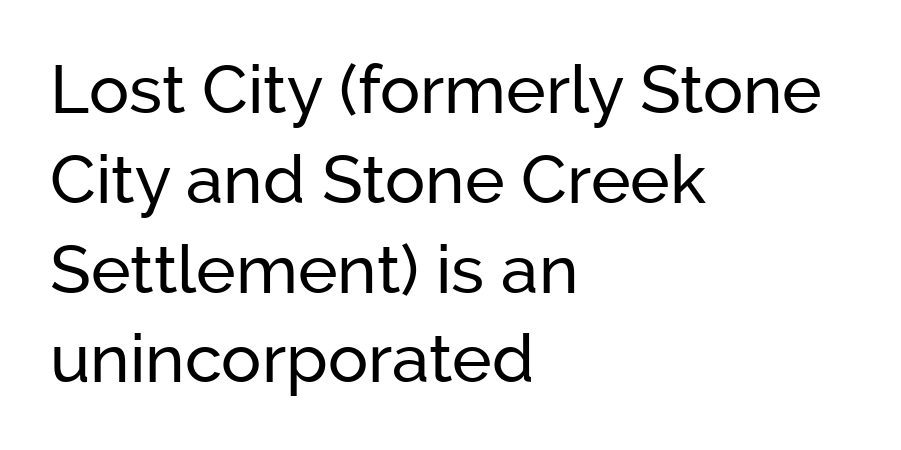
The line-height multiplier appears to be the usual default. Tracking here is standard; glyphs follow each other at the usual distance. The face used here is a sans, in the tradition of grotesques and geometrics. The paragraph shown leans on its left margin. The lettering holds an erect, upright posture throughout.
